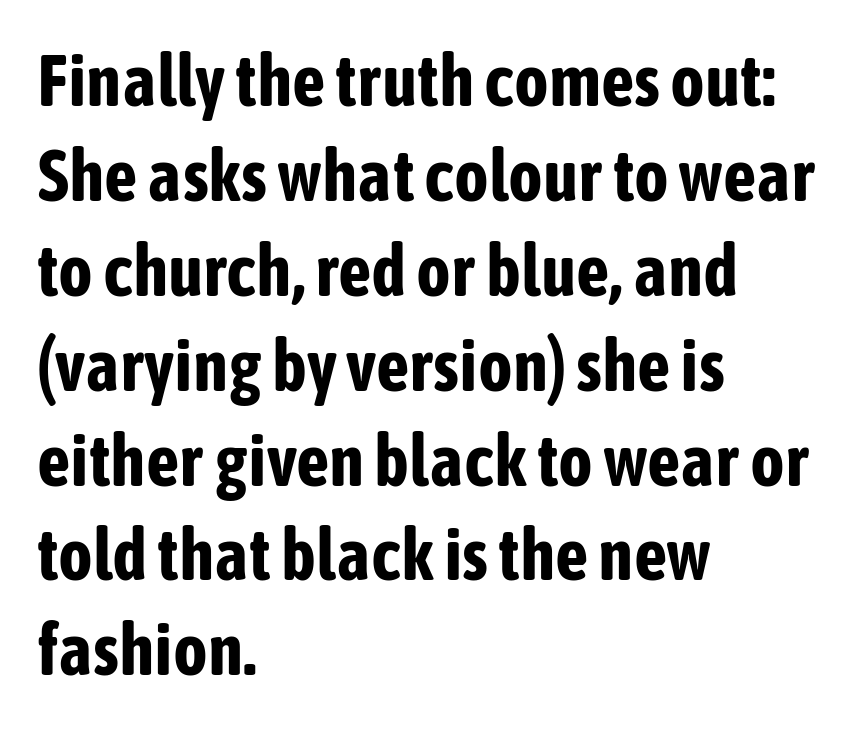
{"serif": "no", "italic": "no", "bold": "yes", "weight": "bold", "width": "condensed", "stroke_contrast": "low", "x_height": "medium", "monospaced": "no", "underline": "no", "align": "left", "line_spacing": "normal", "line_spacing_ratio": 1.3, "letter_spacing": "normal", "letter_spacing_em": 0.0, "glyph_px": 73}
